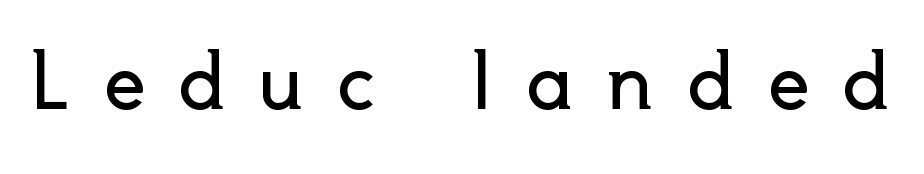
Q: Is the text bold? A: No.
Q: Is the text italic (slanted)? A: No, it is upright.
Q: Is the typeface a serif or a sans-serif typeface? A: Sans-serif.
Q: Is the text underlined? A: No.
Q: Is the spacing between letters normal or unusually wide? A: Unusually wide.
Q: Width (condensed, normal, or wide)? A: Normal.
Q: x-height? A: Small.
Q: Monospaced? A: No.
